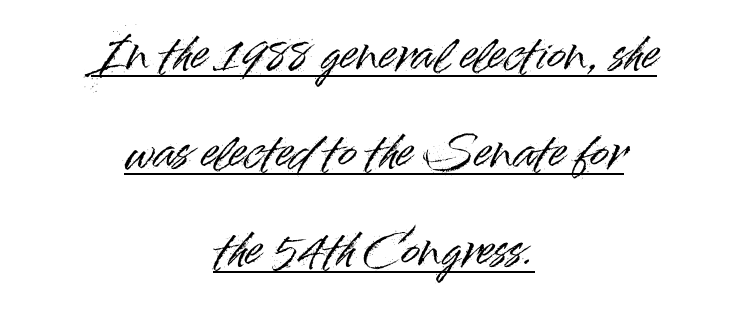
{"serif": "no", "width": "normal", "stroke_contrast": "high", "x_height": "small", "monospaced": "no", "underline": "yes", "align": "center", "line_spacing": "loose", "line_spacing_ratio": 2.23, "letter_spacing": "normal", "letter_spacing_em": 0.0, "glyph_px": 44}
